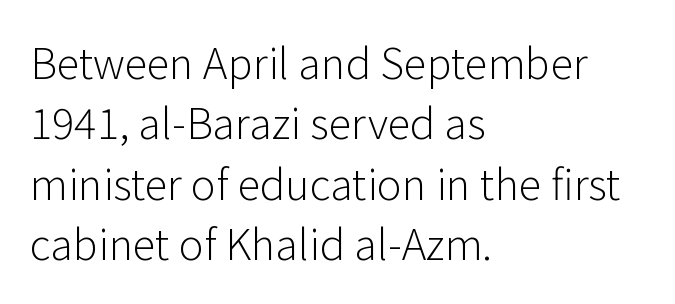
The image shows 42 px light sans-serif type, upright; set left-aligned, normal line spacing (1.44x), normal letter spacing, not underlined; low stroke contrast and a medium x-height.
